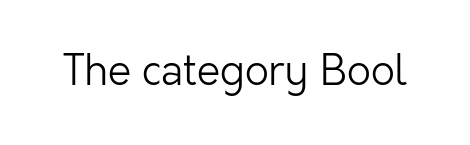
Descender tails drop into unmarked territory. The typeface chosen for these lines omits serifs. This is not heavy type; no bold has been used. Observe the ordinary spacing: letters are neighbours, not strangers. Tall strokes in this sample are plumb rather than angled.
